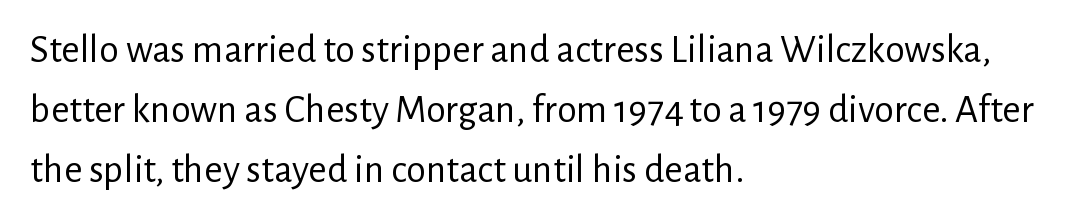
Q: Is the text bold? A: No.
Q: Is the text italic (slanted)? A: No, it is upright.
Q: Is the typeface a serif or a sans-serif typeface? A: Sans-serif.
Q: Is the text underlined? A: No.
Q: How is the paragraph aligned? A: Left-aligned.
Q: Is the spacing between letters normal or unusually wide? A: Normal.
Q: Is the spacing between lines tight, normal or loose? A: Normal.
Q: Width (condensed, normal, or wide)? A: Normal.
Q: Stroke contrast? A: Low.
Q: x-height? A: Medium.
Q: Monospaced? A: No.
